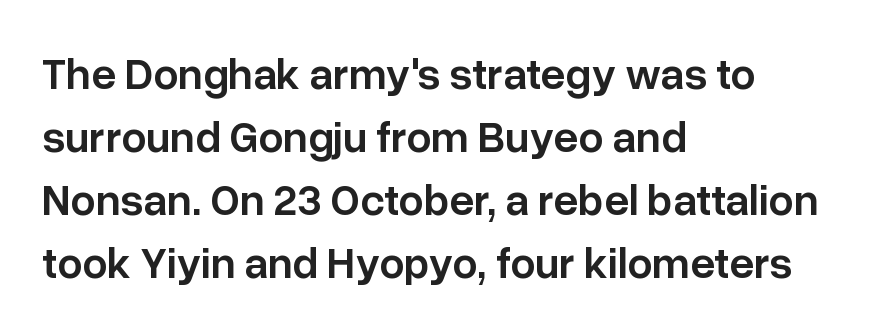
{"serif": "no", "italic": "no", "bold": "semi", "weight": "semibold", "width": "normal", "stroke_contrast": "low", "x_height": "medium", "monospaced": "no", "underline": "no", "align": "left", "line_spacing": "normal", "line_spacing_ratio": 1.43, "letter_spacing": "normal", "letter_spacing_em": 0.0, "glyph_px": 44}
